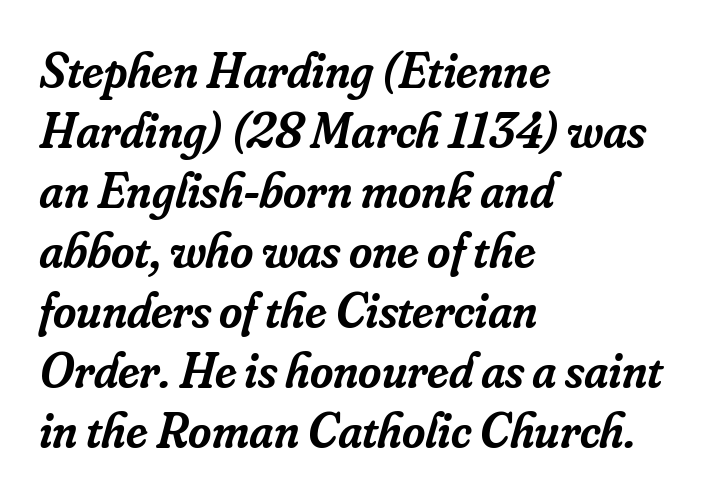
The string is rendered with underlining switched off. Notice how the passage keeps a crisp vertical edge on the left only. These words are printed semibold, heavier than regular yet not bold. Classification — serif. Honestly, the letter spacing is just normal — you wouldn't notice it. Here the designer chose a conventional face with non-uniform glyph widths.
